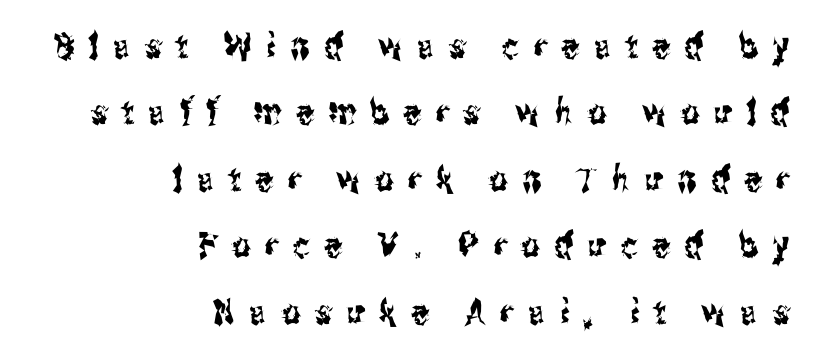
The foot of each line stays bare and open. How are the letters spaced? Widely, with obvious added tracking. Ascenders rise straight up at ninety degrees. The paragraph has a hard right edge and a soft left edge. This sample has the flowing, uneven cadence of proportional lettering.
